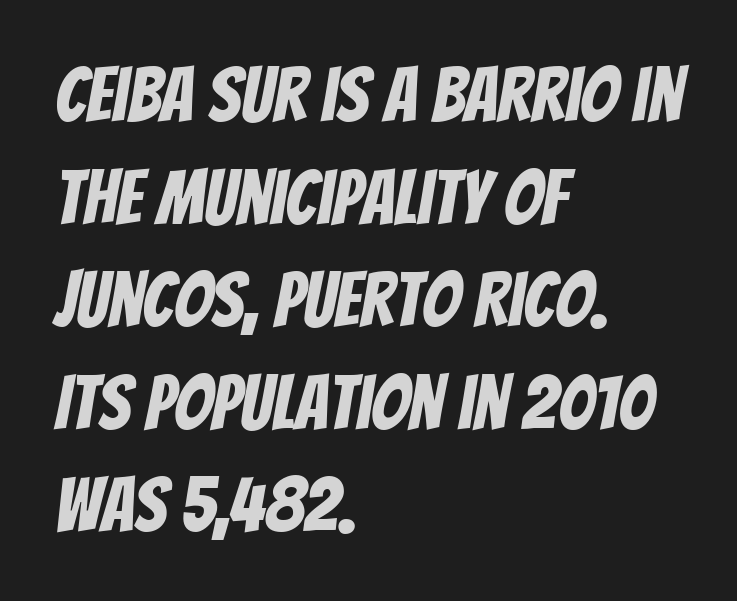
{"serif": "no", "width": "condensed", "stroke_contrast": "low", "x_height": "large", "monospaced": "no", "underline": "no", "align": "left", "line_spacing": "normal", "line_spacing_ratio": 1.35, "letter_spacing": "normal", "letter_spacing_em": 0.0, "glyph_px": 76}
